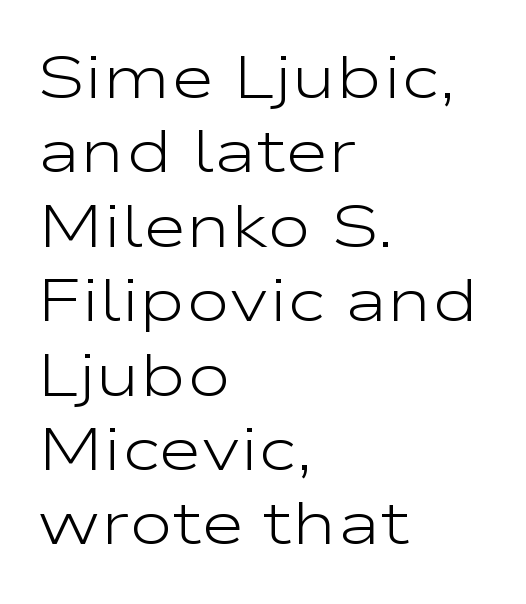
Q: Is the text bold? A: No.
Q: Is the text italic (slanted)? A: No, it is upright.
Q: Is the typeface a serif or a sans-serif typeface? A: Sans-serif.
Q: Is the text underlined? A: No.
Q: How is the paragraph aligned? A: Left-aligned.
Q: Is the spacing between letters normal or unusually wide? A: Normal.
Q: Width (condensed, normal, or wide)? A: Wide.
Q: Stroke contrast? A: Low.
Q: x-height? A: Medium.
Q: Monospaced? A: No.
